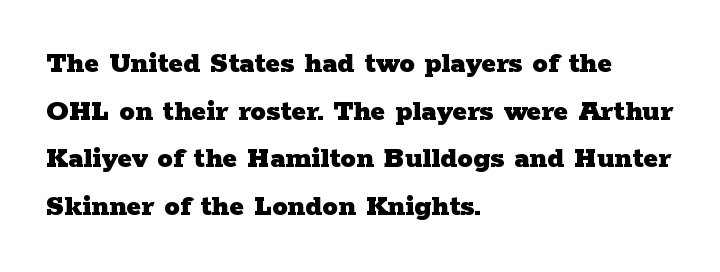
The image shows 31 px heavy, wide serif type, upright; set left-aligned, normal line spacing (1.54x), normal letter spacing, not underlined; low stroke contrast and a medium x-height.
